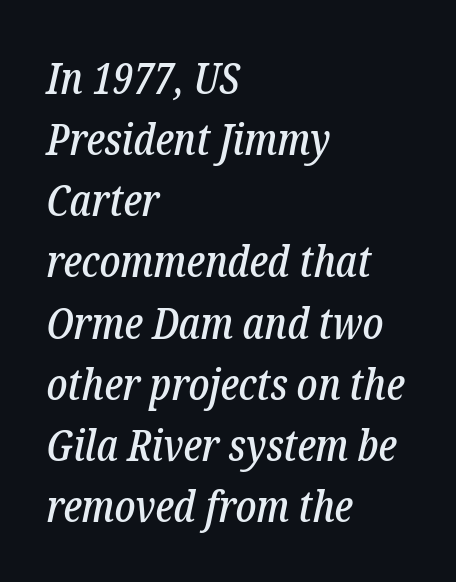
Q: Is the text italic (slanted)? A: Yes, it leans right by about 12 degrees.
Q: Is the typeface a serif or a sans-serif typeface? A: Serif.
Q: Is the text underlined? A: No.
Q: How is the paragraph aligned? A: Left-aligned.
Q: Is the spacing between letters normal or unusually wide? A: Normal.
Q: Is the spacing between lines tight, normal or loose? A: Normal.
Q: Width (condensed, normal, or wide)? A: Condensed.
Q: Stroke contrast? A: Low.
Q: x-height? A: Medium.
Q: Monospaced? A: No.
